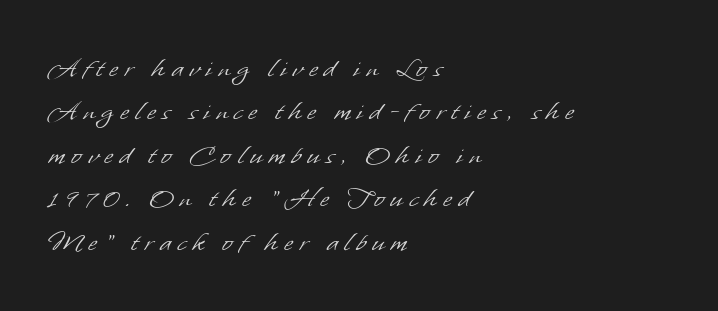
The image shows 31 px light sans-serif type; set left-aligned, normal line spacing (1.4x), unusually wide letter spacing (+0.21 em), not underlined; low stroke contrast and a small x-height.
